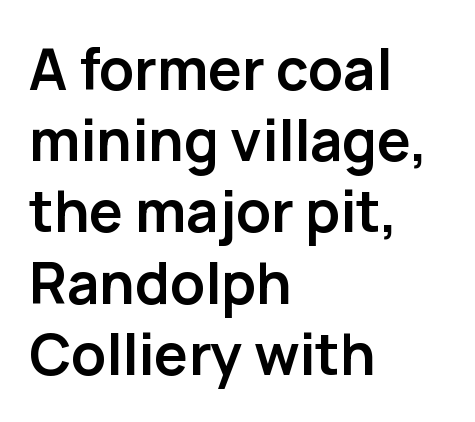
Words float on clear page, feet unadorned. A typesetter would mark this as roman, not italic. Its strokes are broad and dark, the hallmark of bold type. Each word holds together tightly as a unit, with standard inter-letter gaps.
